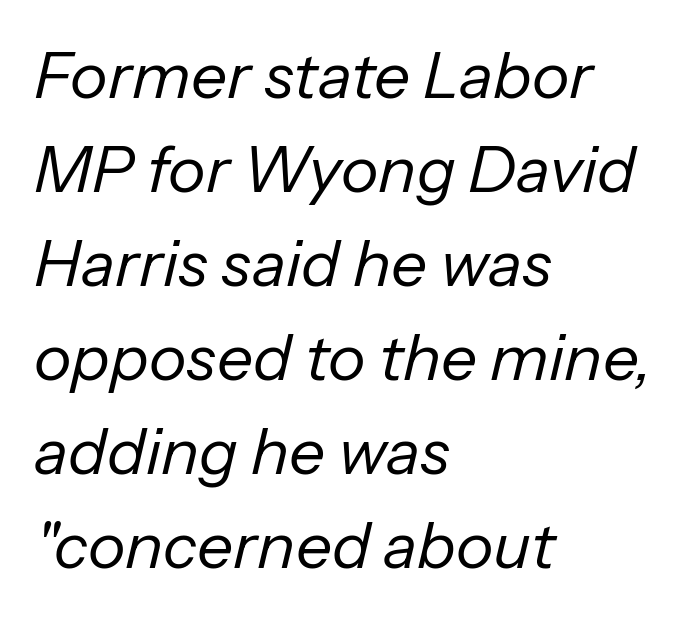
Q: Is the text bold? A: No.
Q: Is the text italic (slanted)? A: Yes, it leans right by about 13 degrees.
Q: Is the text underlined? A: No.
Q: How is the paragraph aligned? A: Left-aligned.
Q: Is the spacing between letters normal or unusually wide? A: Normal.
Q: Is the spacing between lines tight, normal or loose? A: Normal.
Q: Width (condensed, normal, or wide)? A: Normal.
Q: Stroke contrast? A: Low.
Q: x-height? A: Medium.
Q: Monospaced? A: No.
